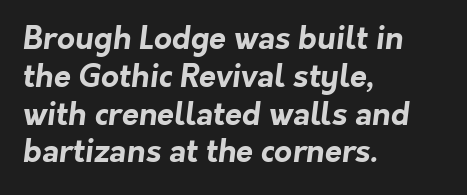
{"serif": "no", "bold": "yes", "weight": "bold", "width": "normal", "stroke_contrast": "low", "x_height": "medium", "monospaced": "no", "underline": "no", "align": "left", "line_spacing_ratio": 1.22, "letter_spacing": "normal", "letter_spacing_em": 0.0, "glyph_px": 31}
